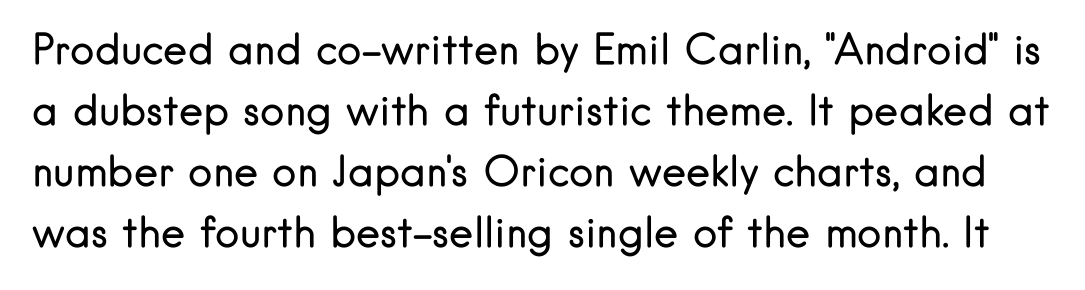
What's the leading like? Ordinary, nothing unusual. Varying glyph widths throughout — classic text-font behaviour. Typographically, this falls in the sans-serif category. A light-to-regular cut is what we see here.
